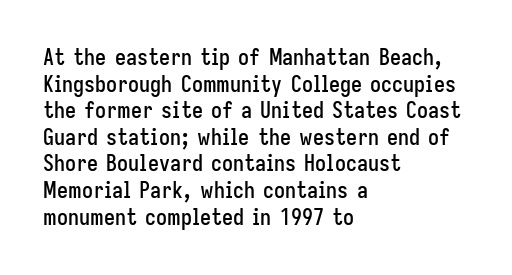
Q: Is the text italic (slanted)? A: No, it is upright.
Q: Is the text underlined? A: No.
Q: How is the paragraph aligned? A: Left-aligned.
Q: Is the spacing between letters normal or unusually wide? A: Normal.
